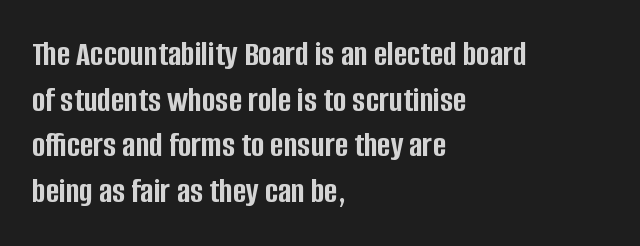
The image shows 36 px semibold, condensed sans-serif type, upright; set left-aligned, normal line spacing (1.27x), normal letter spacing, not underlined; low stroke contrast and a large x-height.
